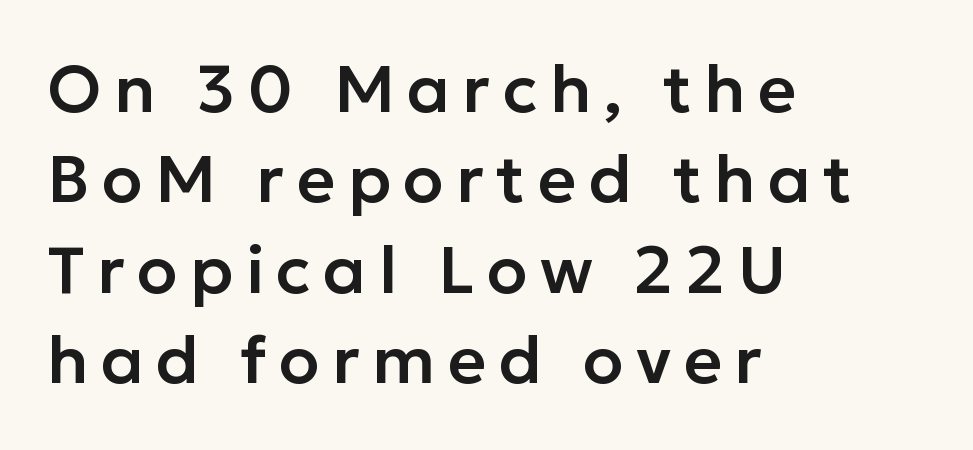
The image shows 66 px sans-serif type, upright; set left-aligned, normal line spacing (1.37x), not underlined; low stroke contrast and a medium x-height.
